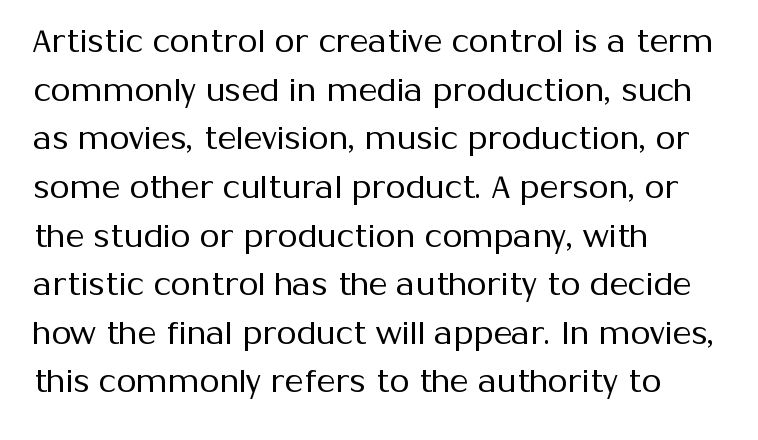
{"serif": "no", "italic": "no", "bold": "no", "weight": "regular", "width": "normal", "stroke_contrast": "medium", "x_height": "medium", "monospaced": "no", "underline": "no", "align": "left", "line_spacing": "normal", "line_spacing_ratio": 1.52, "letter_spacing": "normal", "letter_spacing_em": 0.0, "glyph_px": 32}
